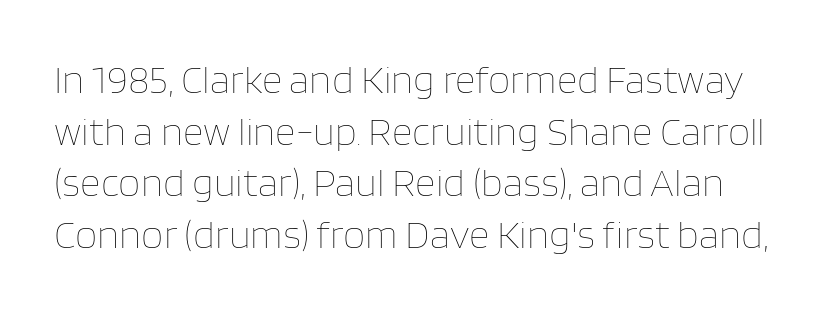
Q: Is the text bold? A: No.
Q: Is the text italic (slanted)? A: No, it is upright.
Q: Is the text underlined? A: No.
Q: Is the spacing between letters normal or unusually wide? A: Normal.
Q: Is the spacing between lines tight, normal or loose? A: Normal.
Q: Width (condensed, normal, or wide)? A: Normal.
Q: Stroke contrast? A: Low.
Q: x-height? A: Large.
Q: Monospaced? A: No.
